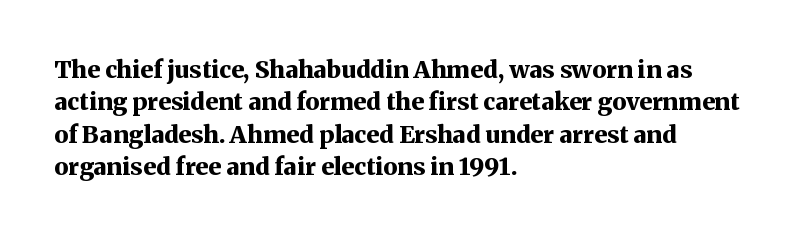
Q: Is the text bold? A: Yes.
Q: Is the text italic (slanted)? A: No, it is upright.
Q: Is the text underlined? A: No.
Q: How is the paragraph aligned? A: Left-aligned.
Q: Is the spacing between letters normal or unusually wide? A: Normal.
Q: Is the spacing between lines tight, normal or loose? A: Normal.
